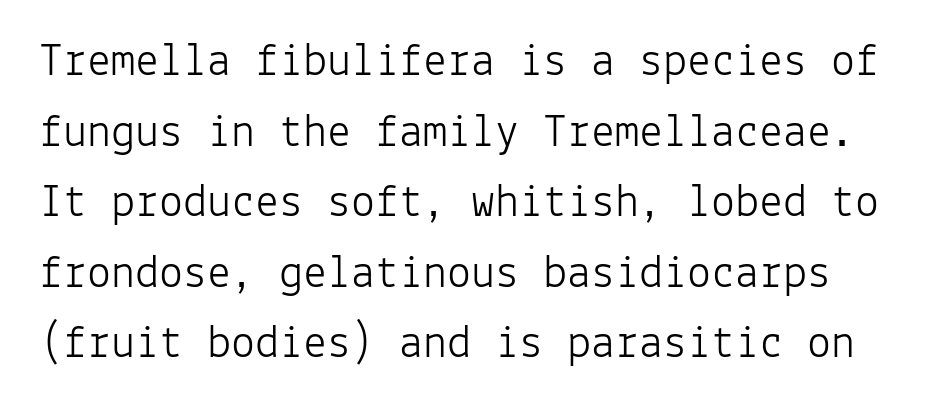
The image shows 48 px light sans-serif type, upright, monospaced; set normal line spacing (1.47x), normal letter spacing, not underlined; low stroke contrast and a medium x-height.
